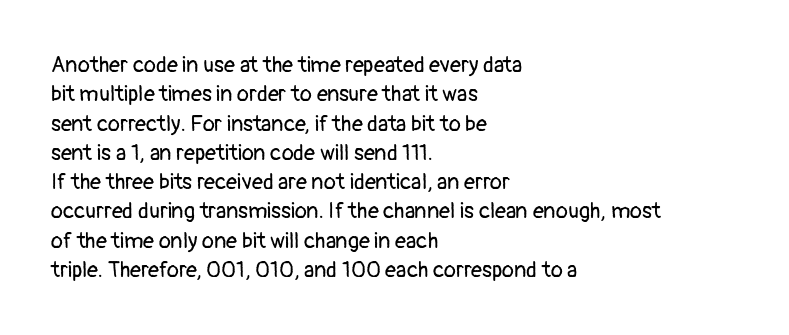
{"italic": "no", "bold": "no", "underline": "no", "align": "left", "line_spacing": "normal", "line_spacing_ratio": 1.33, "letter_spacing": "normal", "letter_spacing_em": 0.0, "glyph_px": 22}
